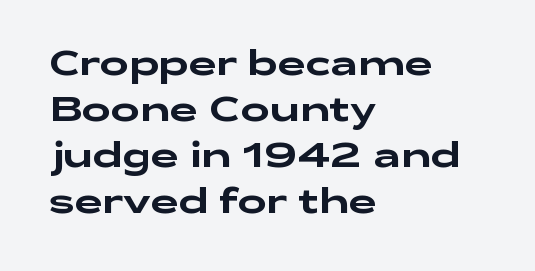
Q: Is the text italic (slanted)? A: No, it is upright.
Q: Is the typeface a serif or a sans-serif typeface? A: Sans-serif.
Q: Is the text underlined? A: No.
Q: How is the paragraph aligned? A: Left-aligned.
Q: Is the spacing between letters normal or unusually wide? A: Normal.
Q: Is the spacing between lines tight, normal or loose? A: Normal.
Q: Width (condensed, normal, or wide)? A: Wide.
Q: Stroke contrast? A: Low.
Q: x-height? A: Medium.
Q: Monospaced? A: No.
